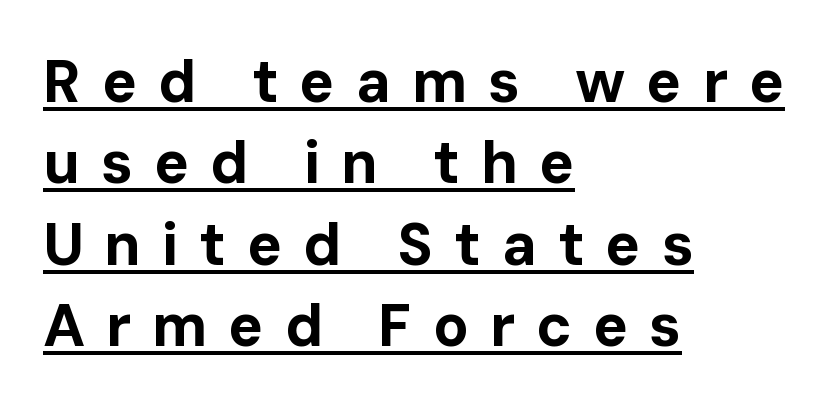
{"serif": "no", "italic": "no", "bold": "yes", "weight": "bold", "width": "normal", "stroke_contrast": "low", "x_height": "medium", "monospaced": "no", "underline": "yes", "align": "left", "line_spacing": "normal", "line_spacing_ratio": 1.38, "letter_spacing": "wide", "letter_spacing_em": 0.35, "glyph_px": 59}
